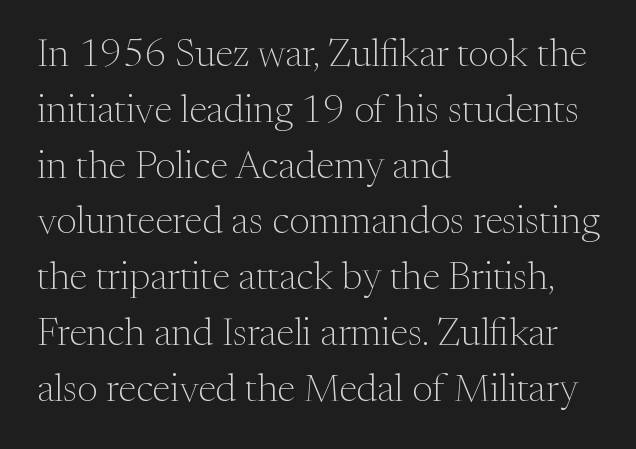
{"serif": "yes", "italic": "no", "bold": "no", "weight": "light", "width": "normal", "stroke_contrast": "medium", "x_height": "medium", "monospaced": "no", "underline": "no", "align": "left", "line_spacing": "normal", "line_spacing_ratio": 1.43, "letter_spacing": "normal", "letter_spacing_em": 0.0, "glyph_px": 39}
